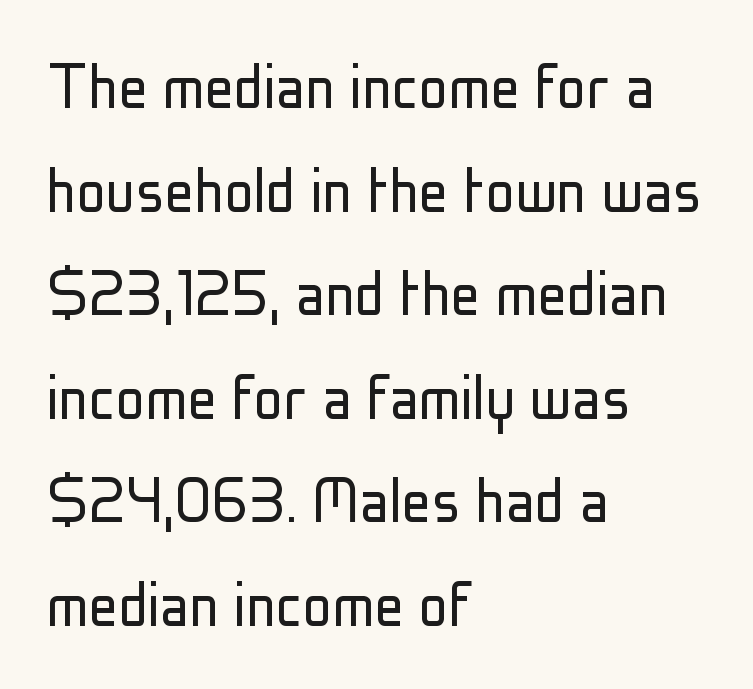
Q: Is the text bold? A: No.
Q: Is the text italic (slanted)? A: No, it is upright.
Q: Is the typeface a serif or a sans-serif typeface? A: Sans-serif.
Q: Is the text underlined? A: No.
Q: How is the paragraph aligned? A: Left-aligned.
Q: Is the spacing between letters normal or unusually wide? A: Normal.
Q: Is the spacing between lines tight, normal or loose? A: Normal.
Q: Width (condensed, normal, or wide)? A: Condensed.
Q: Stroke contrast? A: Low.
Q: x-height? A: Medium.
Q: Monospaced? A: No.
